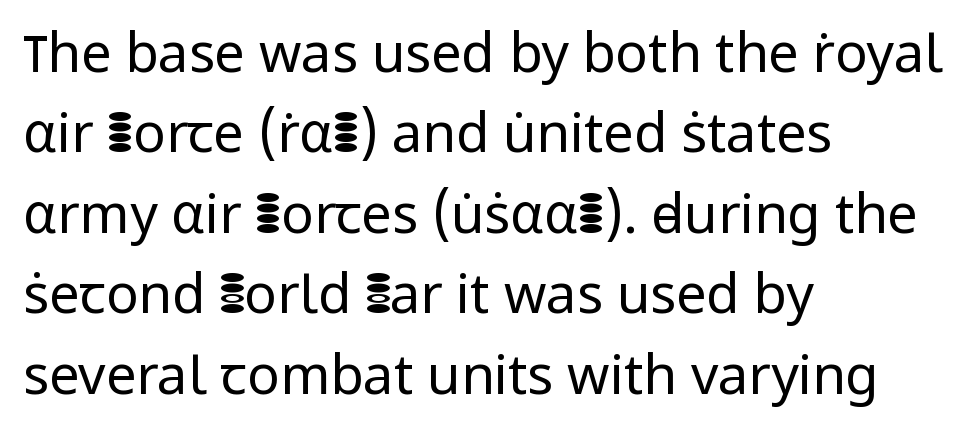
{"serif": "no", "italic": "no", "bold": "no", "weight": "regular", "width": "normal", "stroke_contrast": "low", "x_height": "medium", "monospaced": "no", "underline": "no", "align": "left", "line_spacing": "normal", "line_spacing_ratio": 1.49, "letter_spacing": "normal", "letter_spacing_em": 0.0, "glyph_px": 54}
